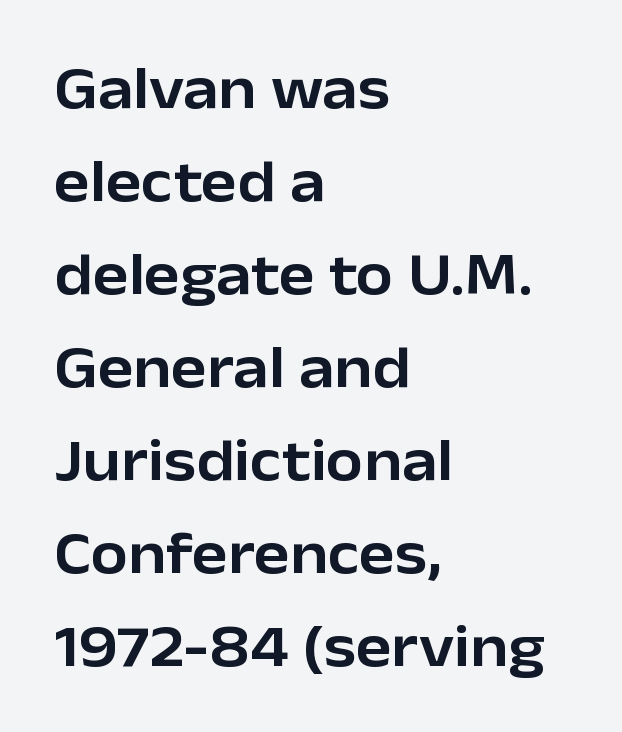
{"serif": "no", "italic": "no", "width": "normal", "stroke_contrast": "low", "x_height": "medium", "monospaced": "no", "underline": "no", "align": "left", "line_spacing": "normal", "line_spacing_ratio": 1.55, "letter_spacing": "normal", "letter_spacing_em": 0.0, "glyph_px": 60}
